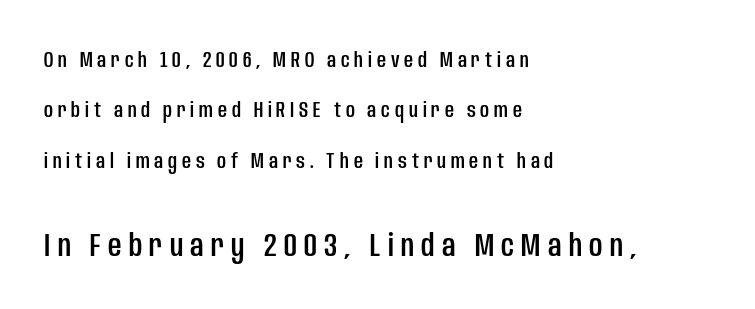
{"serif": "no", "italic": "no", "width": "condensed", "stroke_contrast": "low", "x_height": "large", "monospaced": "no", "underline": "no", "align": "left", "line_spacing": "loose", "line_spacing_ratio": 2.29, "letter_spacing": "wide", "letter_spacing_em": 0.22, "larger_block": "second", "size_ratio": 1.5, "glyph_px": 33}
